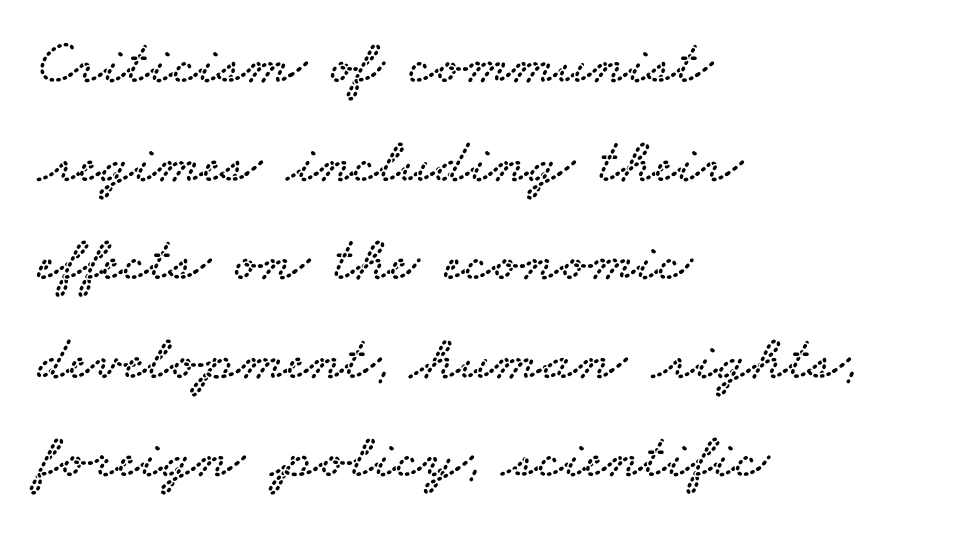
{"width": "wide", "stroke_contrast": "low", "x_height": "small", "monospaced": "no", "underline": "no", "align": "left", "line_spacing": "normal", "line_spacing_ratio": 1.54, "letter_spacing": "normal", "letter_spacing_em": 0.0, "glyph_px": 64}
